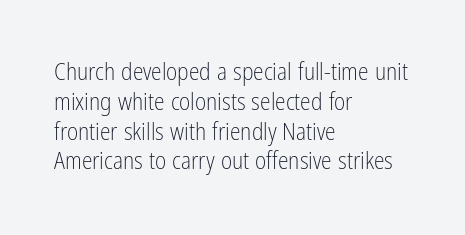
Q: Is the text bold? A: No.
Q: Is the text italic (slanted)? A: No, it is upright.
Q: Is the text underlined? A: No.
Q: How is the paragraph aligned? A: Left-aligned.
Q: Is the spacing between letters normal or unusually wide? A: Normal.
